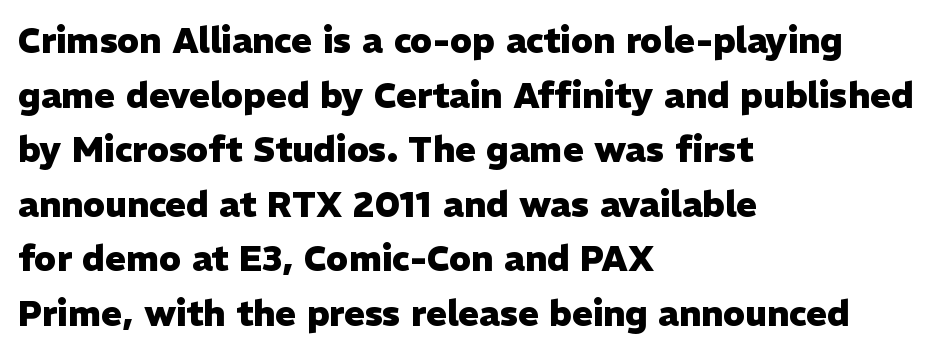
Only glyphs here, with clear space below each row. Letterform terminals end flat and unadorned throughout the passage. Weight: bold. The passage shown has conventional tracking throughout.
